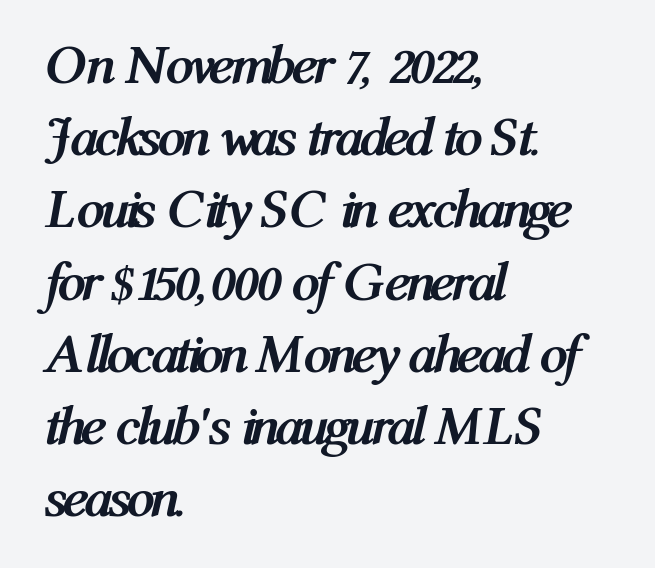
The image shows 56 px semibold, condensed type, italic (leaning right); set left-aligned, normal line spacing (1.29x), normal letter spacing, not underlined; medium stroke contrast and a medium x-height.
